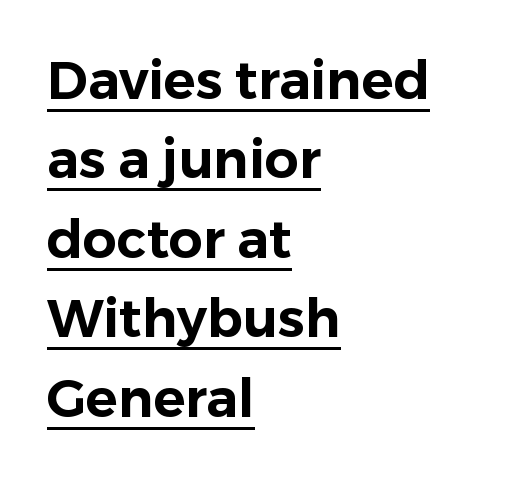
Evenly set lines give the paragraph a standard silhouette. A rule runs beneath these lines of type. If you drew a line through each stem, it would be perfectly vertical. This sample has the flowing, uneven cadence of proportional lettering. This rendering uses left alignment, leaving the right contour irregular. The designer went with a sans here, leaving each stem footless.
